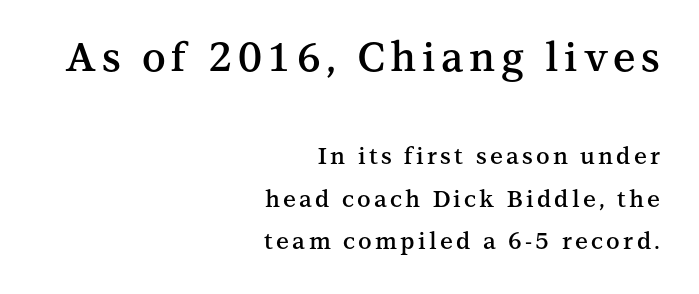
Q: Is the text bold? A: Semi-bold.
Q: Is the text italic (slanted)? A: No, it is upright.
Q: Is the typeface a serif or a sans-serif typeface? A: Serif.
Q: Is the text underlined? A: No.
Q: How is the paragraph aligned? A: Right-aligned.
Q: Which block of text is set in a larger size, the first (top) or the second (bottom)? A: The first (top) one.
Q: Width (condensed, normal, or wide)? A: Normal.
Q: Stroke contrast? A: Medium.
Q: x-height? A: Medium.
Q: Monospaced? A: No.
